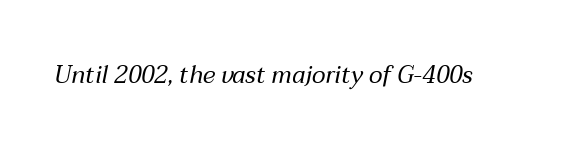
The image shows 24 px text type, italic (leaning right); set normal letter spacing, not underlined.
